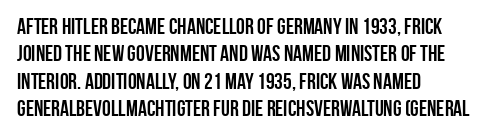
Q: Is the text bold? A: Yes.
Q: Is the text italic (slanted)? A: No, it is upright.
Q: Is the text underlined? A: No.
Q: How is the paragraph aligned? A: Left-aligned.
Q: Is the spacing between letters normal or unusually wide? A: Normal.
Q: Is the spacing between lines tight, normal or loose? A: Normal.
